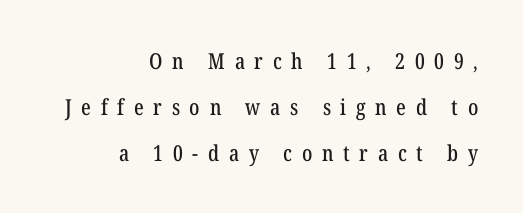
{"italic": "no", "underline": "no", "align": "right", "line_spacing": "loose", "line_spacing_ratio": 2.09, "letter_spacing": "wide", "letter_spacing_em": 0.44, "glyph_px": 22}
